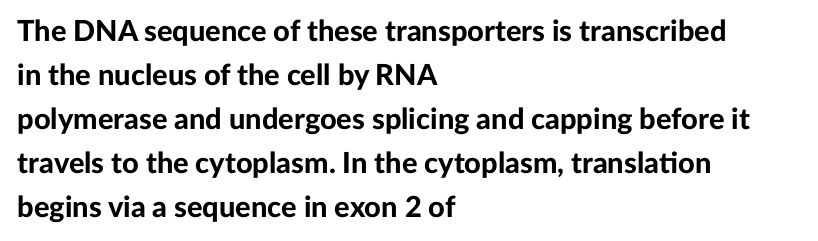
Reading down the column, the eye jumps a familiar distance to each next line. Each letter keeps its own natural width here, so spacing adapts to shape. Leftover space on each line is placed entirely after the last word. You could call the tracking neutral — neither tight nor loose. Check where the strokes stop: nothing finishes them off — pure sans.
